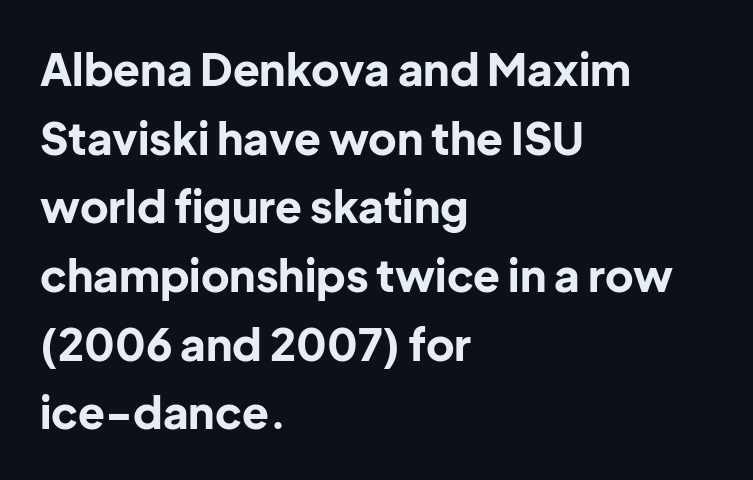
Observe the ordinary spacing: letters are neighbours, not strangers. The rendering uses natural spacing where letterforms have individual widths. Leading matches the norm, producing a regular column. You can tell it's not italic because the verticals are truly vertical. Compared with a centered layout, this one pins lines to the left instead.
